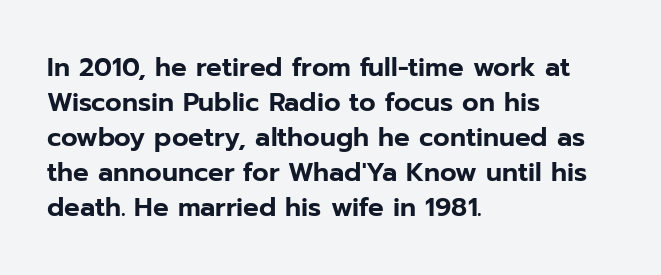
The image shows 26 px text type, upright; set left-aligned, normal line spacing (1.35x), normal letter spacing, not underlined.
